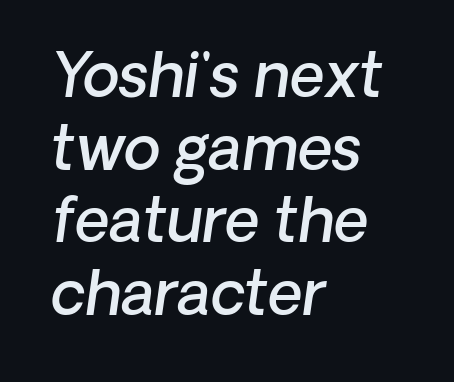
{"italic": "yes", "lean": "right", "slant_degrees": 8, "bold": "semi", "weight": "semibold", "width": "normal", "stroke_contrast": "low", "x_height": "medium", "monospaced": "no", "underline": "no", "align": "left", "line_spacing_ratio": 1.21, "letter_spacing": "normal", "letter_spacing_em": 0.0, "glyph_px": 60}
